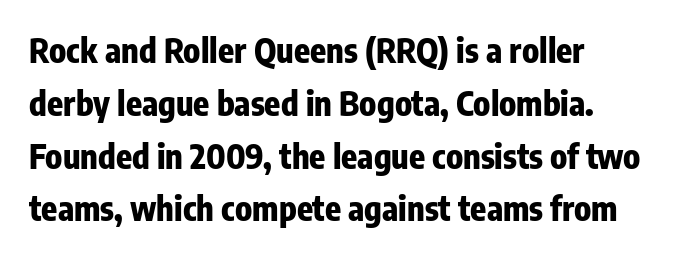
Q: Is the text bold? A: Yes.
Q: Is the text italic (slanted)? A: No, it is upright.
Q: Is the typeface a serif or a sans-serif typeface? A: Sans-serif.
Q: Is the text underlined? A: No.
Q: How is the paragraph aligned? A: Left-aligned.
Q: Is the spacing between letters normal or unusually wide? A: Normal.
Q: Is the spacing between lines tight, normal or loose? A: Normal.
Q: Width (condensed, normal, or wide)? A: Condensed.
Q: Stroke contrast? A: Low.
Q: x-height? A: Medium.
Q: Monospaced? A: No.
